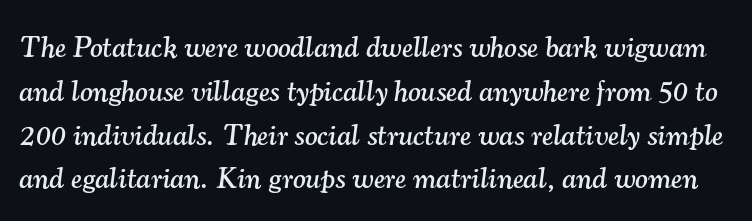
This sample has the flowing, uneven cadence of proportional lettering. These lines were composed using italics. This sample keeps an unexceptional amount of space between lines. A typesetter would label this face a serif.
